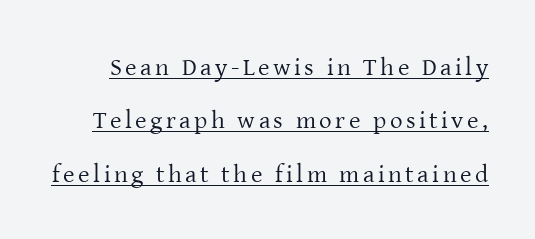
{"italic": "no", "bold": "no", "underline": "yes", "line_spacing": "loose", "line_spacing_ratio": 2.14, "glyph_px": 25}
